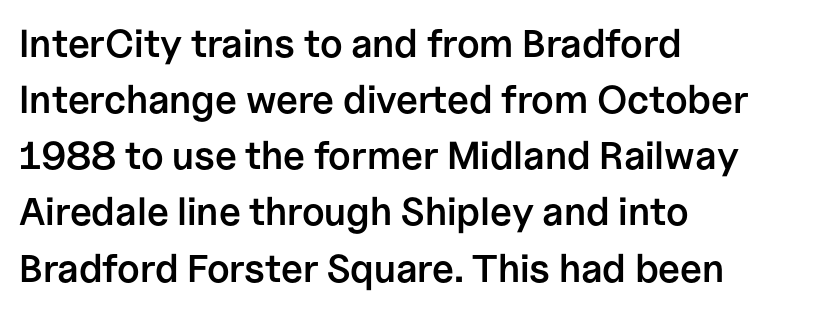
The image shows 39 px semibold sans-serif type, upright; set left-aligned, normal line spacing (1.44x), normal letter spacing, not underlined; low stroke contrast and a medium x-height.
